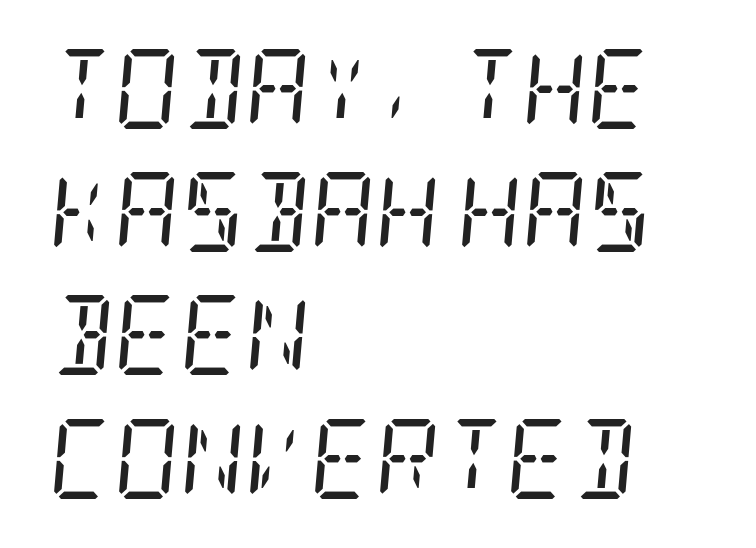
Q: Is the text bold? A: No.
Q: Is the text italic (slanted)? A: Yes, it leans right by about 5 degrees.
Q: Is the typeface a serif or a sans-serif typeface? A: Serif.
Q: Is the text underlined? A: No.
Q: How is the paragraph aligned? A: Left-aligned.
Q: Is the spacing between letters normal or unusually wide? A: Normal.
Q: Is the spacing between lines tight, normal or loose? A: Normal.
Q: Width (condensed, normal, or wide)? A: Condensed.
Q: Stroke contrast? A: Low.
Q: x-height? A: Large.
